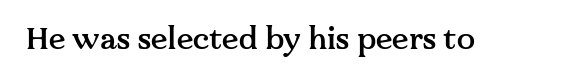
Note: serifs present on the glyphs. The letters advance in unequal steps, a hallmark of proportional type. The passage shown has conventional tracking throughout. Summary of weight: moderately heavy, a semibold. The area under the type is left untouched. A roman cut, with each character standing at attention.
